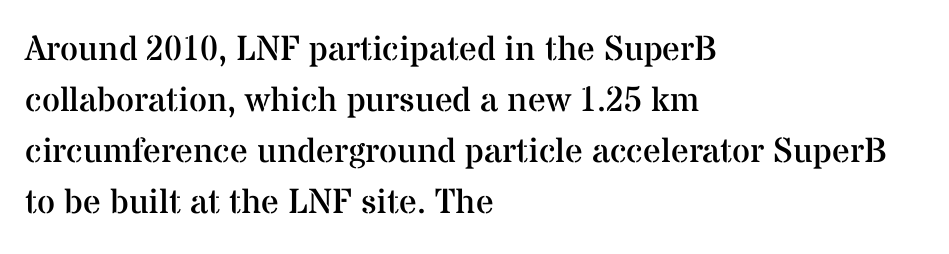
Q: Is the text bold? A: No.
Q: Is the text italic (slanted)? A: No, it is upright.
Q: Is the typeface a serif or a sans-serif typeface? A: Serif.
Q: Is the text underlined? A: No.
Q: How is the paragraph aligned? A: Left-aligned.
Q: Is the spacing between letters normal or unusually wide? A: Normal.
Q: Is the spacing between lines tight, normal or loose? A: Normal.
Q: Width (condensed, normal, or wide)? A: Normal.
Q: Stroke contrast? A: Medium.
Q: x-height? A: Medium.
Q: Monospaced? A: No.
